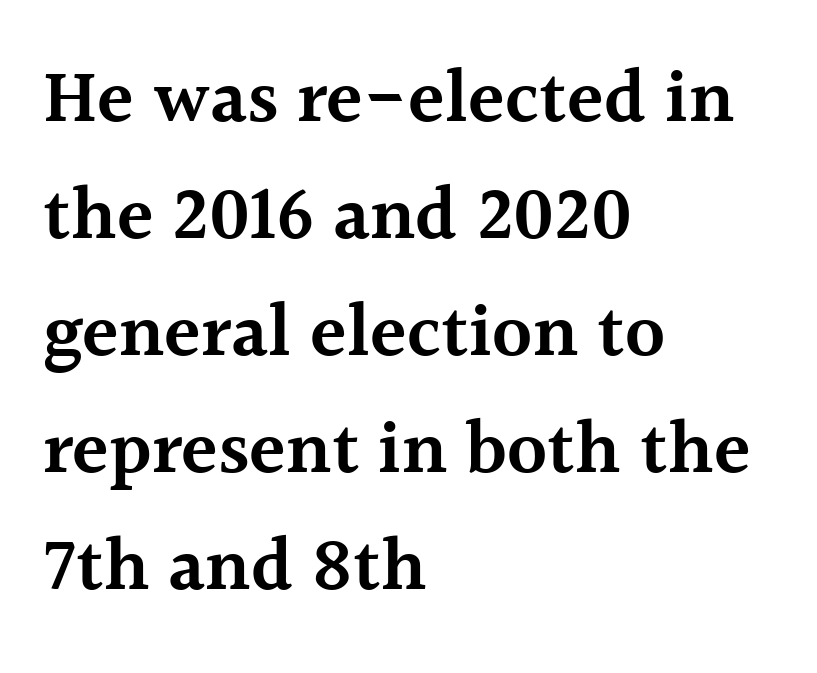
{"serif": "yes", "italic": "no", "bold": "semi", "weight": "semibold", "width": "normal", "x_height": "medium", "monospaced": "no", "underline": "no", "align": "left", "line_spacing": "normal", "line_spacing_ratio": 1.56, "letter_spacing": "normal", "letter_spacing_em": 0.0, "glyph_px": 75}
